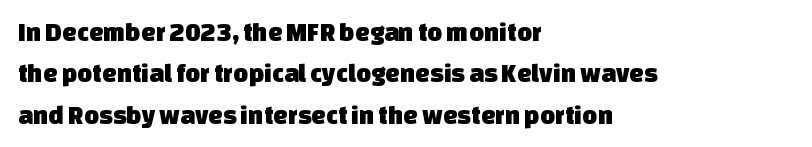
Beneath every word, the page is bare. Visually the block forms a straight wall on the left and a jagged coastline on the right. The lines sit at an ordinary, default distance from one another. A typesetter would call this zero additional tracking.
